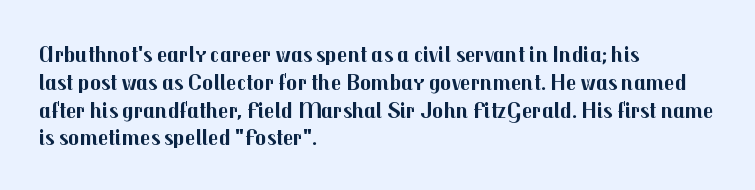
Short and long lines alike share a common starting point at left. Unlike italic type, these characters show no tilt at all. The passage shown is emphatically bold. The face used here is rendered with its standard letterfit. The space beneath each line is pristine and unruled.
